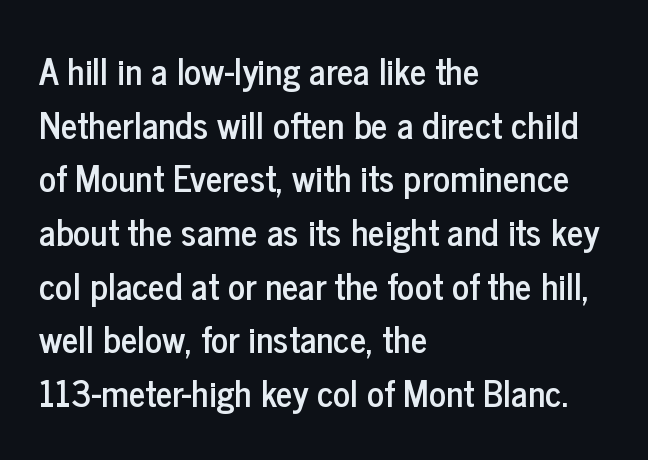
The image shows 36 px condensed sans-serif type, upright; set left-aligned, normal line spacing (1.49x), normal letter spacing, not underlined; low stroke contrast and a medium x-height.
